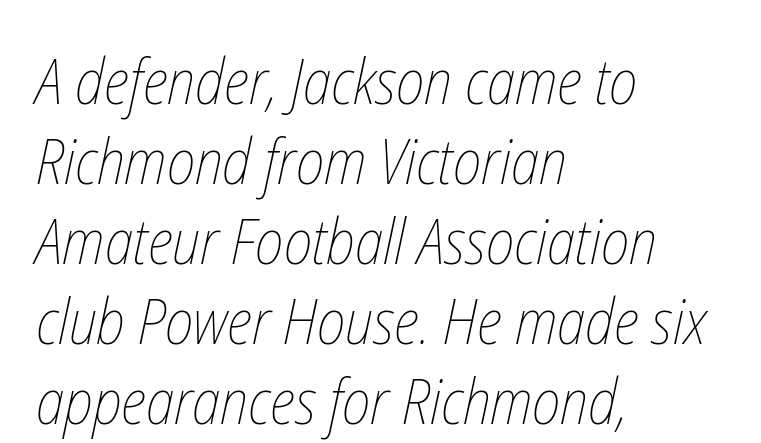
{"bold": "no", "weight": "thin", "width": "condensed", "stroke_contrast": "low", "x_height": "medium", "monospaced": "no", "underline": "no", "align": "left", "line_spacing": "normal", "line_spacing_ratio": 1.27, "letter_spacing": "normal", "letter_spacing_em": 0.0, "glyph_px": 63}
